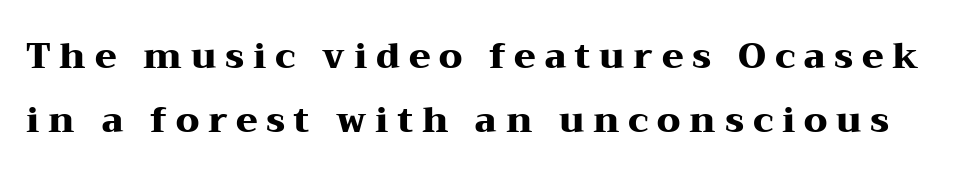
{"serif": "yes", "italic": "no", "bold": "yes", "weight": "heavy", "width": "wide", "stroke_contrast": "medium", "x_height": "medium", "monospaced": "no", "underline": "no", "line_spacing_ratio": 1.84, "letter_spacing": "wide", "letter_spacing_em": 0.25, "glyph_px": 35}
